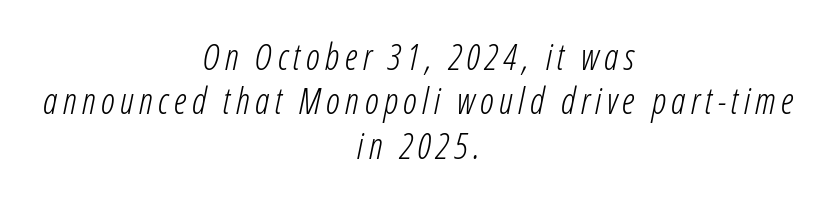
The image shows 36 px light, condensed type, italic (leaning right); set centered, line spacing 1.23x, not underlined; low stroke contrast and a medium x-height.
